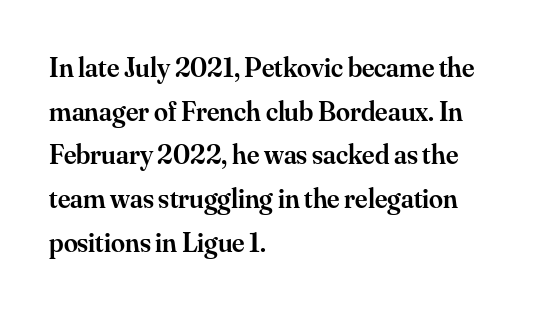
{"serif": "yes", "italic": "no", "bold": "semi", "weight": "semibold", "width": "normal", "stroke_contrast": "medium", "x_height": "small", "monospaced": "no", "underline": "no", "align": "left", "line_spacing": "normal", "line_spacing_ratio": 1.56, "letter_spacing": "normal", "letter_spacing_em": 0.0, "glyph_px": 28}
